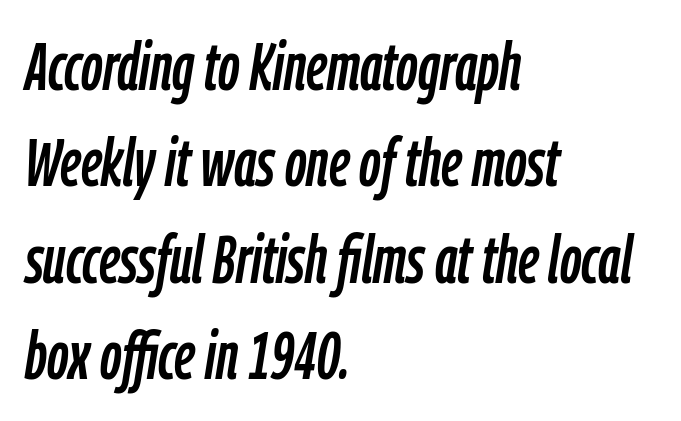
Q: Is the text italic (slanted)? A: Yes, it leans right by about 9 degrees.
Q: Is the text underlined? A: No.
Q: How is the paragraph aligned? A: Left-aligned.
Q: Is the spacing between letters normal or unusually wide? A: Normal.
Q: Is the spacing between lines tight, normal or loose? A: Normal.
Q: Width (condensed, normal, or wide)? A: Condensed.
Q: Stroke contrast? A: Low.
Q: x-height? A: Medium.
Q: Monospaced? A: No.
